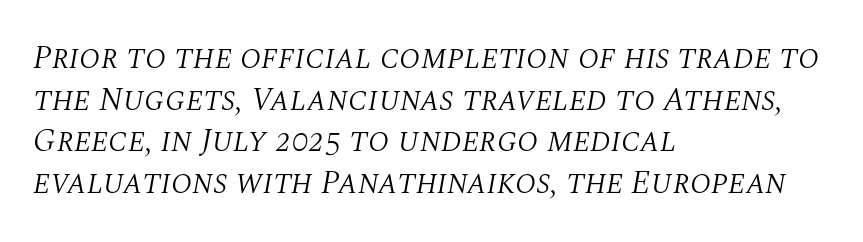
The image shows 33 px light serif type, italic (leaning right); set left-aligned, normal line spacing (1.26x), normal letter spacing, not underlined; medium stroke contrast and a large x-height.
